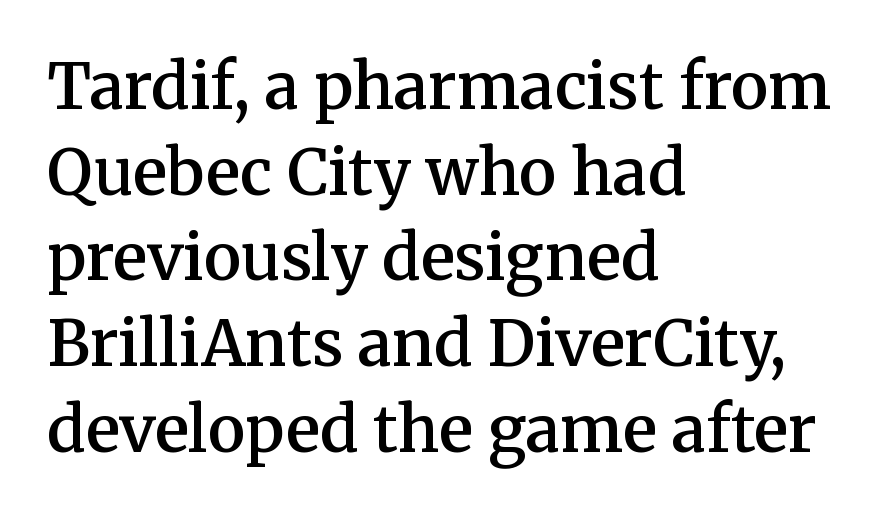
A typesetter would call this leading conventional body-copy spacing. The string is rendered with underlining switched off. The designer went with a serif here, giving each stem small feet. Typographic density is moderately raised because the face is semibold. Vertical strokes here are truly vertical.
